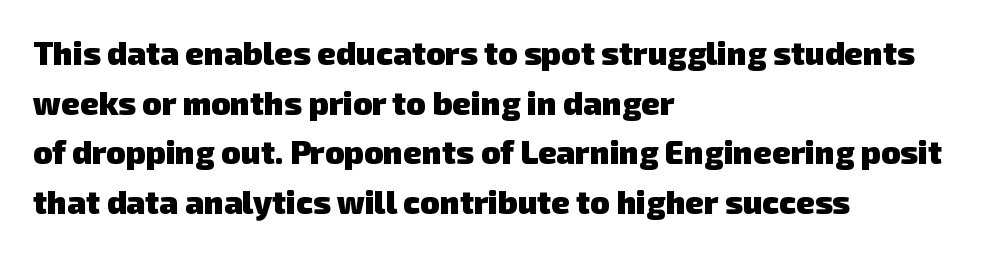
The image shows 32 px heavy sans-serif type; set left-aligned, normal line spacing (1.55x), normal letter spacing, not underlined; low stroke contrast and a medium x-height.
